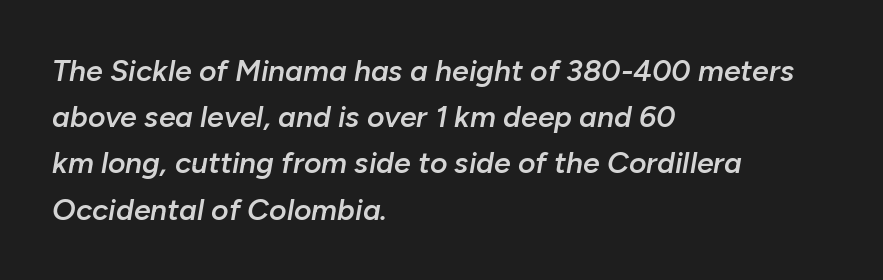
Q: Is the text bold? A: Semi-bold.
Q: Is the text italic (slanted)? A: Yes, it leans right by about 10 degrees.
Q: Is the text underlined? A: No.
Q: How is the paragraph aligned? A: Left-aligned.
Q: Is the spacing between letters normal or unusually wide? A: Normal.
Q: Is the spacing between lines tight, normal or loose? A: Normal.
Q: Width (condensed, normal, or wide)? A: Normal.
Q: Stroke contrast? A: Low.
Q: x-height? A: Medium.
Q: Monospaced? A: No.
